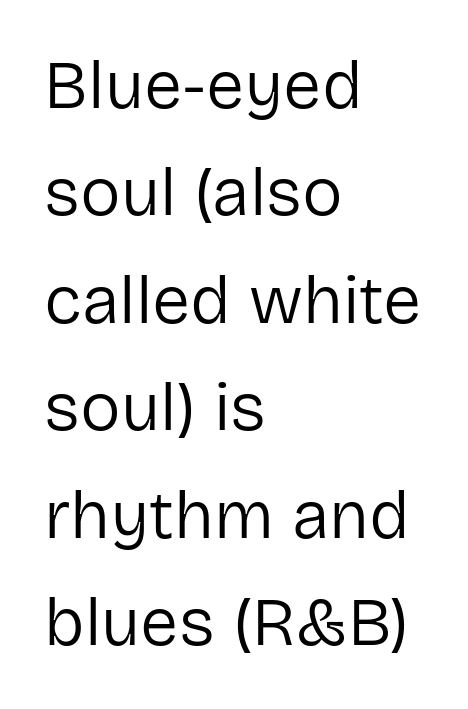
Q: Is the text bold? A: No.
Q: Is the text italic (slanted)? A: No, it is upright.
Q: Is the typeface a serif or a sans-serif typeface? A: Sans-serif.
Q: Is the text underlined? A: No.
Q: How is the paragraph aligned? A: Left-aligned.
Q: Is the spacing between letters normal or unusually wide? A: Normal.
Q: Is the spacing between lines tight, normal or loose? A: Normal.
Q: Width (condensed, normal, or wide)? A: Normal.
Q: Stroke contrast? A: Low.
Q: x-height? A: Medium.
Q: Monospaced? A: No.
